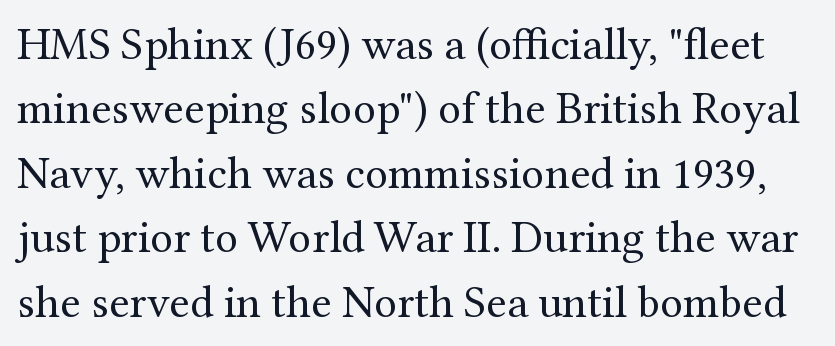
The passage shown is typeset with a serif family. The characters are drawn with everyday or finer stroke widths. The letters advance in unequal steps, a hallmark of proportional type. There is no visible air inserted between adjacent glyphs.
